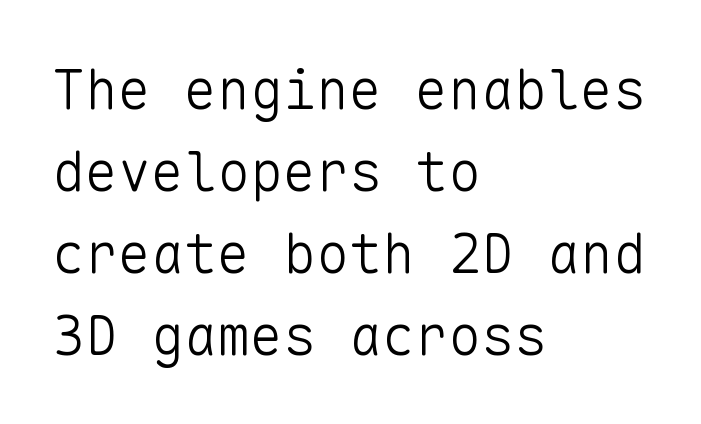
Q: Is the text bold? A: No.
Q: Is the text italic (slanted)? A: No, it is upright.
Q: Is the typeface a serif or a sans-serif typeface? A: Sans-serif.
Q: Is the text underlined? A: No.
Q: How is the paragraph aligned? A: Left-aligned.
Q: Is the spacing between letters normal or unusually wide? A: Normal.
Q: Is the spacing between lines tight, normal or loose? A: Normal.
Q: Width (condensed, normal, or wide)? A: Normal.
Q: Stroke contrast? A: Low.
Q: x-height? A: Medium.
Q: Monospaced? A: Yes.
